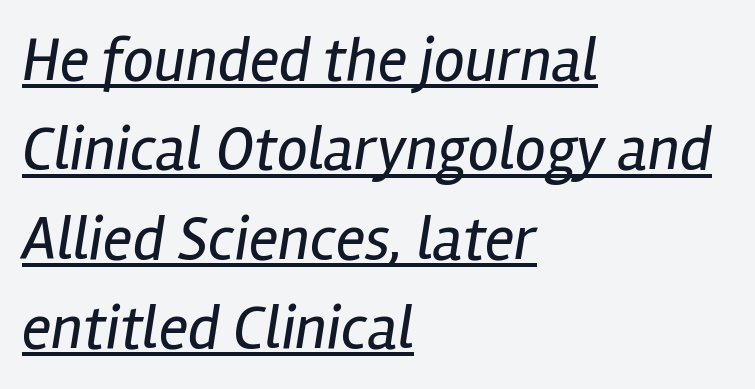
The image shows 62 px regular-weight, condensed type, italic (leaning right); set left-aligned, normal line spacing (1.44x), normal letter spacing, underlined; low stroke contrast and a medium x-height.
